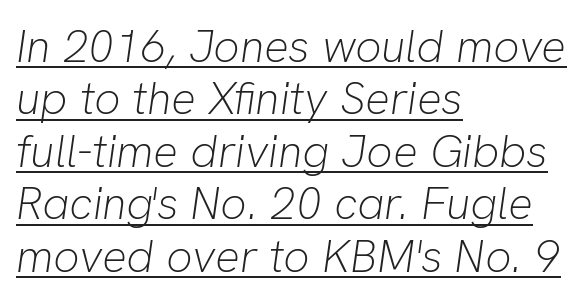
This block would grow much taller if given ordinary leading; it's compressed now. Proportional: the letters do not fall into vertical columns. Italic? Definitely — the glyphs are oblique. Nothing heavy about these letters — not bold at all.
